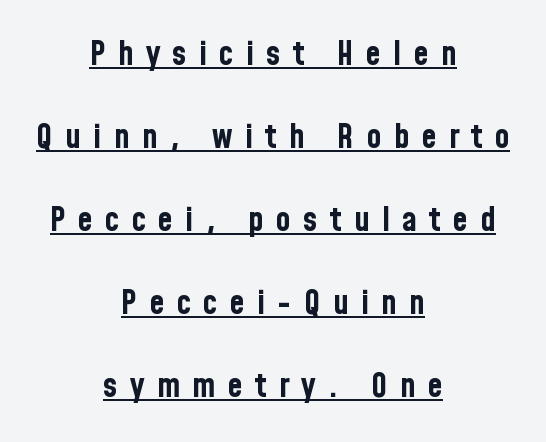
Q: Is the text bold? A: Yes.
Q: Is the text italic (slanted)? A: No, it is upright.
Q: Is the typeface a serif or a sans-serif typeface? A: Sans-serif.
Q: Is the text underlined? A: Yes.
Q: How is the paragraph aligned? A: Centered.
Q: Is the spacing between letters normal or unusually wide? A: Unusually wide.
Q: Is the spacing between lines tight, normal or loose? A: Loose.
Q: Width (condensed, normal, or wide)? A: Condensed.
Q: Stroke contrast? A: Low.
Q: x-height? A: Medium.
Q: Monospaced? A: No.
